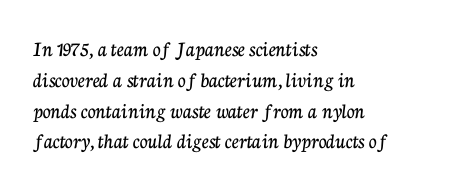
Q: Is the text italic (slanted)? A: Yes.
Q: Is the text underlined? A: No.
Q: How is the paragraph aligned? A: Left-aligned.
Q: Is the spacing between letters normal or unusually wide? A: Normal.
Q: Is the spacing between lines tight, normal or loose? A: Normal.
